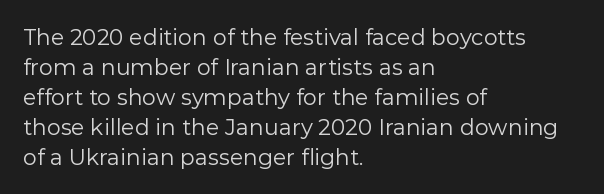
The image shows 22 px text type, upright; set left-aligned, normal line spacing (1.36x), normal letter spacing, not underlined.
